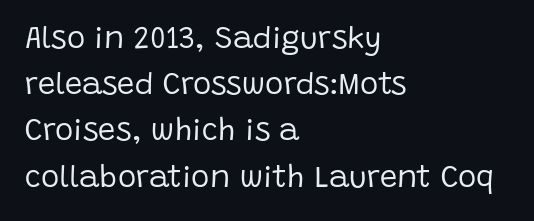
{"serif": "no", "italic": "no", "bold": "no", "weight": "regular", "width": "normal", "stroke_contrast": "low", "x_height": "large", "monospaced": "no", "underline": "no", "align": "left", "line_spacing": "normal", "line_spacing_ratio": 1.49, "letter_spacing": "normal", "letter_spacing_em": 0.0, "glyph_px": 31}
